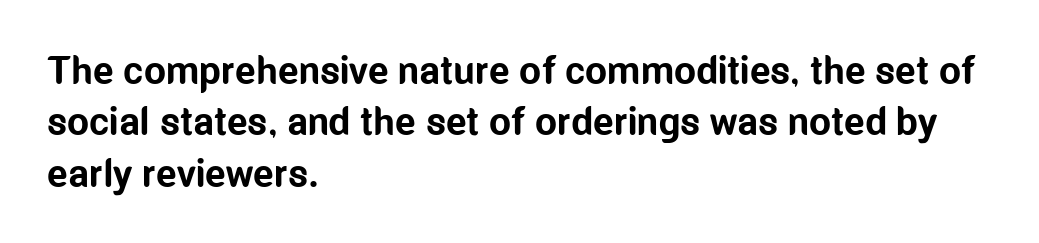
The rows are spaced the way most documents space them. In terms of posture, this sample is upright. In CSS terms this would be text-align: left. This sample has the flowing, uneven cadence of proportional lettering.
